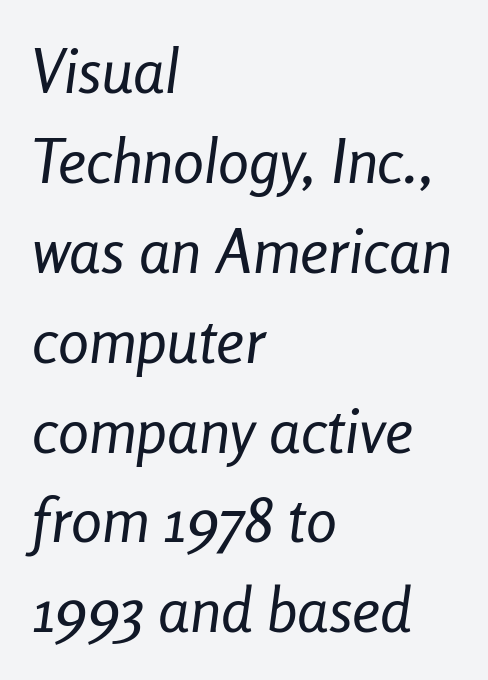
Type without underlining. Unbolded letterforms with no extra heft. Horizontal alignment here is leftward, the default for most running prose. Between one letter and the next there's only the usual sliver of space. If you drew a line through each stem, it would be angled.
